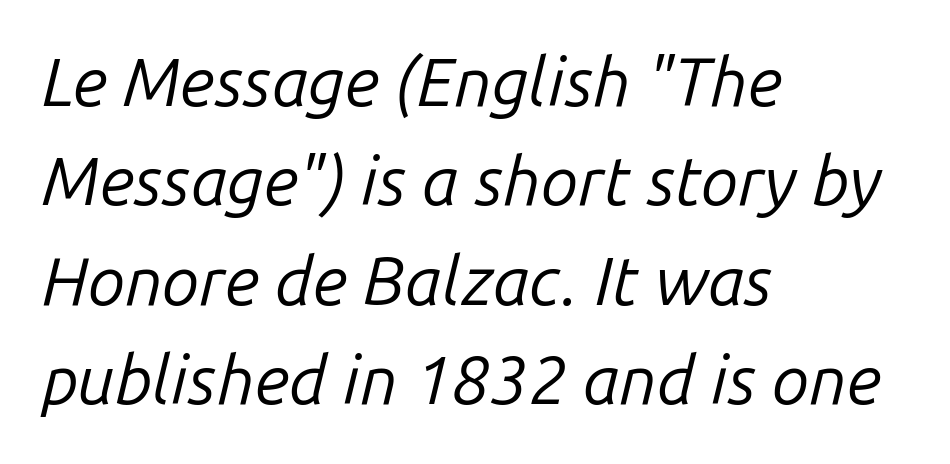
Q: Is the text bold? A: No.
Q: Is the text italic (slanted)? A: Yes, it leans right by about 14 degrees.
Q: Is the text underlined? A: No.
Q: How is the paragraph aligned? A: Left-aligned.
Q: Is the spacing between letters normal or unusually wide? A: Normal.
Q: Is the spacing between lines tight, normal or loose? A: Normal.
Q: Width (condensed, normal, or wide)? A: Normal.
Q: Stroke contrast? A: Low.
Q: x-height? A: Medium.
Q: Monospaced? A: No.
